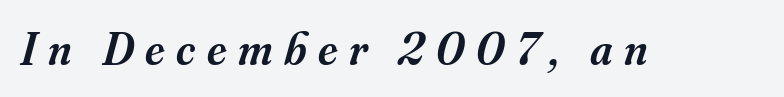
Q: Is the text bold? A: Semi-bold.
Q: Is the text italic (slanted)? A: Yes, it leans right by about 16 degrees.
Q: Is the typeface a serif or a sans-serif typeface? A: Serif.
Q: Is the text underlined? A: No.
Q: Is the spacing between letters normal or unusually wide? A: Unusually wide.
Q: Width (condensed, normal, or wide)? A: Normal.
Q: Stroke contrast? A: Medium.
Q: x-height? A: Small.
Q: Monospaced? A: No.
